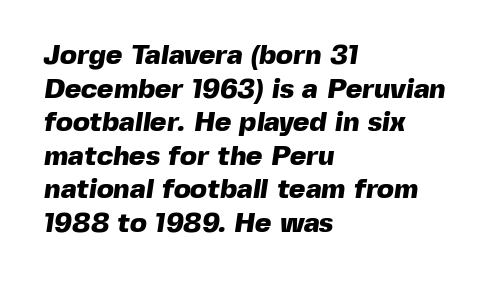
{"serif": "no", "bold": "yes", "weight": "heavy", "width": "normal", "x_height": "medium", "monospaced": "no", "underline": "no", "align": "left", "line_spacing_ratio": 1.2, "letter_spacing": "normal", "letter_spacing_em": 0.0, "glyph_px": 28}
